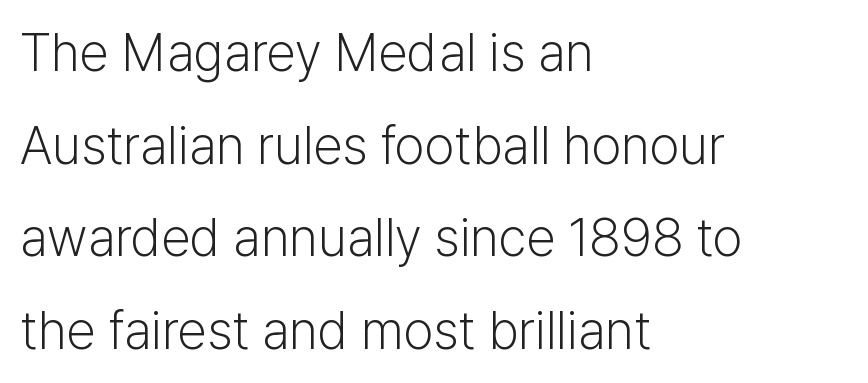
The image shows 53 px light sans-serif type, upright; set left-aligned, line spacing 1.75x, normal letter spacing, not underlined; low stroke contrast and a medium x-height.
